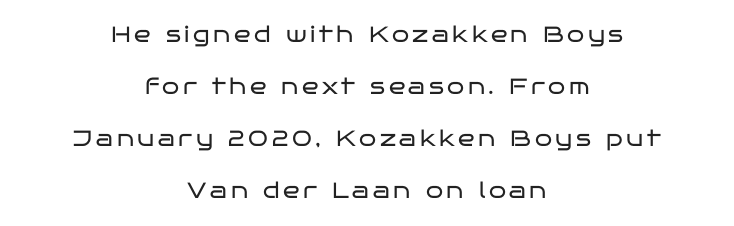
{"italic": "no", "bold": "no", "underline": "no", "align": "center", "line_spacing": "loose", "line_spacing_ratio": 2.37, "glyph_px": 22}
